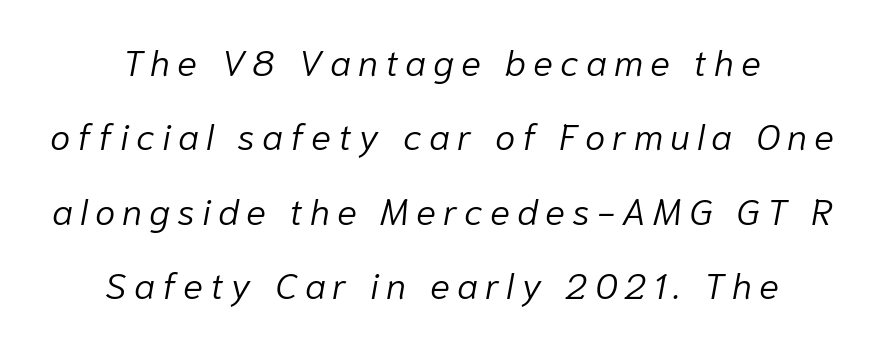
{"italic": "yes", "lean": "right", "slant_degrees": 10, "bold": "no", "weight": "light", "width": "normal", "stroke_contrast": "low", "x_height": "medium", "monospaced": "no", "underline": "no", "align": "center", "line_spacing": "loose", "line_spacing_ratio": 2.01, "glyph_px": 37}
